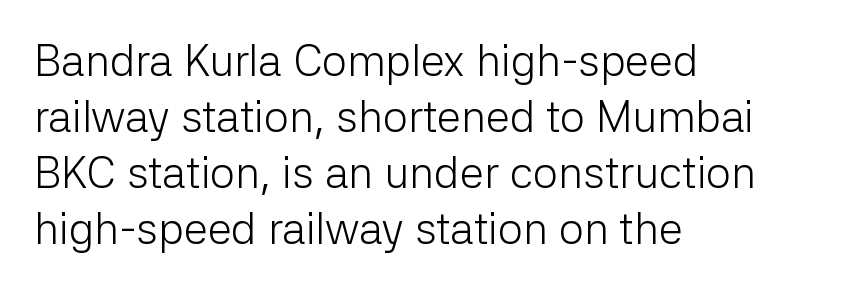
{"serif": "no", "italic": "no", "bold": "no", "weight": "light", "width": "normal", "stroke_contrast": "low", "x_height": "medium", "monospaced": "no", "underline": "no", "align": "left", "line_spacing": "normal", "line_spacing_ratio": 1.27, "letter_spacing": "normal", "letter_spacing_em": 0.0, "glyph_px": 44}
